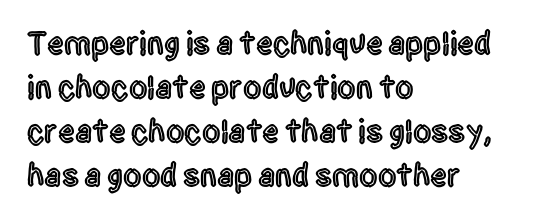
Q: Is the text italic (slanted)? A: No, it is upright.
Q: Is the typeface a serif or a sans-serif typeface? A: Sans-serif.
Q: Is the text underlined? A: No.
Q: How is the paragraph aligned? A: Left-aligned.
Q: Is the spacing between letters normal or unusually wide? A: Normal.
Q: Is the spacing between lines tight, normal or loose? A: Normal.
Q: Width (condensed, normal, or wide)? A: Condensed.
Q: x-height? A: Large.
Q: Monospaced? A: No.
